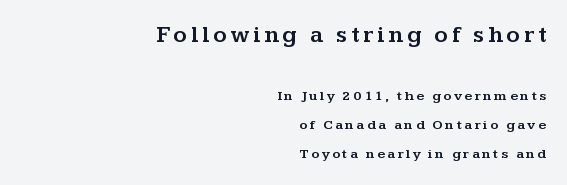
The space beneath each line is pristine and unruled. The designer dialed line spacing up above the default. Of the two passages, the one on top uses the larger point size. A typesetter would mark this as roman, not italic. The passage is arranged like a letterhead date or caption credit — flush right.
